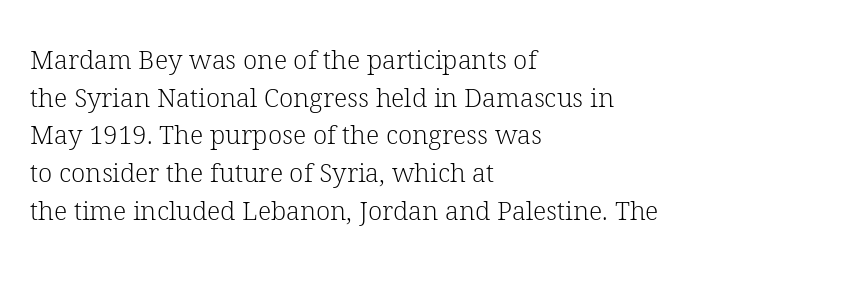
This sample is left-justified, so line endings fall wherever the words run out. Short note: letters normally spaced. These lines were composed using upright roman letters. Nothing heavy about these letters — not bold at all. The glyphs are unaccompanied by any horizontal stroke below them. Quick note: interline space is typical.
